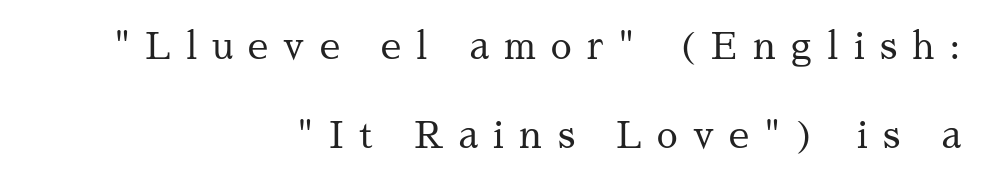
The image shows 37 px regular-weight serif type, upright; set right-aligned, loose line spacing (2.41x), unusually wide letter spacing (+0.41 em), not underlined; medium stroke contrast and a medium x-height.
